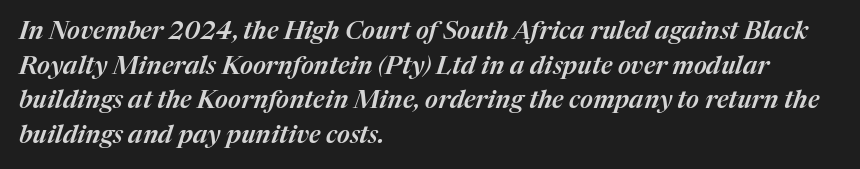
Tall strokes in this sample are angled rather than plumb. This rendering uses left alignment, leaving the right contour irregular. Notice how descenders clear the ascenders below comfortably — that's standard leading. The area under the type is left untouched. Default kerning and tracking; the words read as compact shapes.
